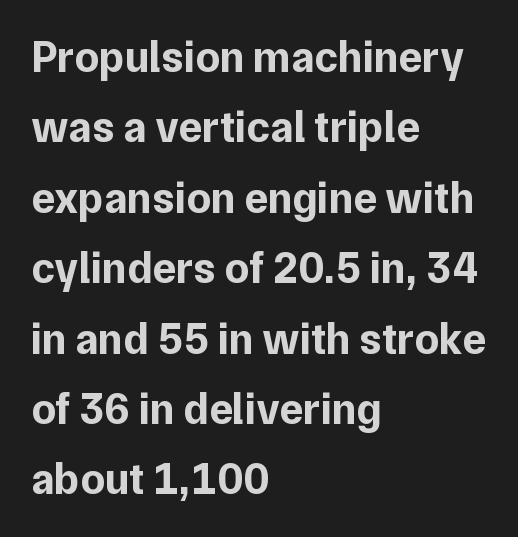
The image shows 44 px bold sans-serif type, upright; set left-aligned, normal line spacing (1.6x), normal letter spacing, not underlined; low stroke contrast and a medium x-height.
